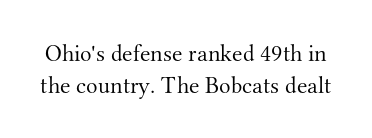
{"italic": "no", "bold": "no", "underline": "no", "line_spacing": "normal", "line_spacing_ratio": 1.33, "letter_spacing": "normal", "letter_spacing_em": 0.0, "glyph_px": 24}
